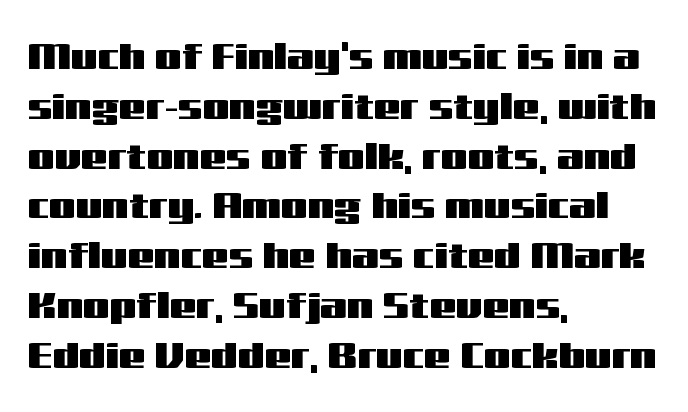
The image shows 38 px wide sans-serif type, upright; set left-aligned, normal line spacing (1.31x), normal letter spacing, not underlined; medium stroke contrast and a medium x-height.
